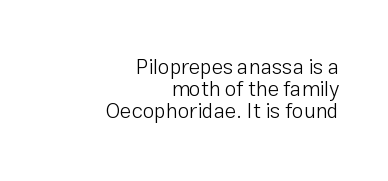
The image shows 21 px text type, upright; set right-aligned, tight line spacing (1.05x), normal letter spacing, not underlined.
